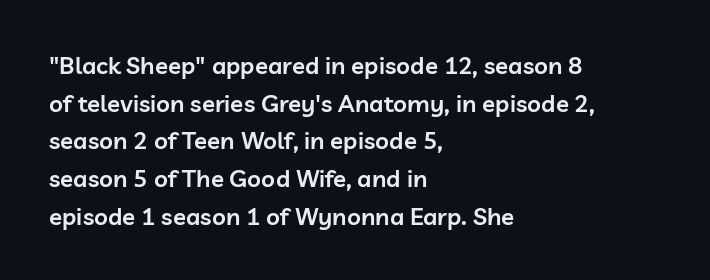
Q: Is the text bold? A: Semi-bold.
Q: Is the text italic (slanted)? A: No, it is upright.
Q: Is the text underlined? A: No.
Q: How is the paragraph aligned? A: Left-aligned.
Q: Is the spacing between letters normal or unusually wide? A: Normal.
Q: Is the spacing between lines tight, normal or loose? A: Normal.
